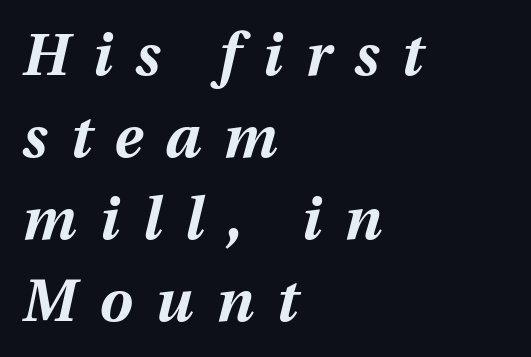
{"italic": "yes", "lean": "right", "slant_degrees": 12, "bold": "yes", "weight": "bold", "width": "normal", "stroke_contrast": "medium", "x_height": "medium", "monospaced": "no", "underline": "no", "align": "left", "line_spacing": "normal", "line_spacing_ratio": 1.39, "letter_spacing": "wide", "letter_spacing_em": 0.39, "glyph_px": 59}
